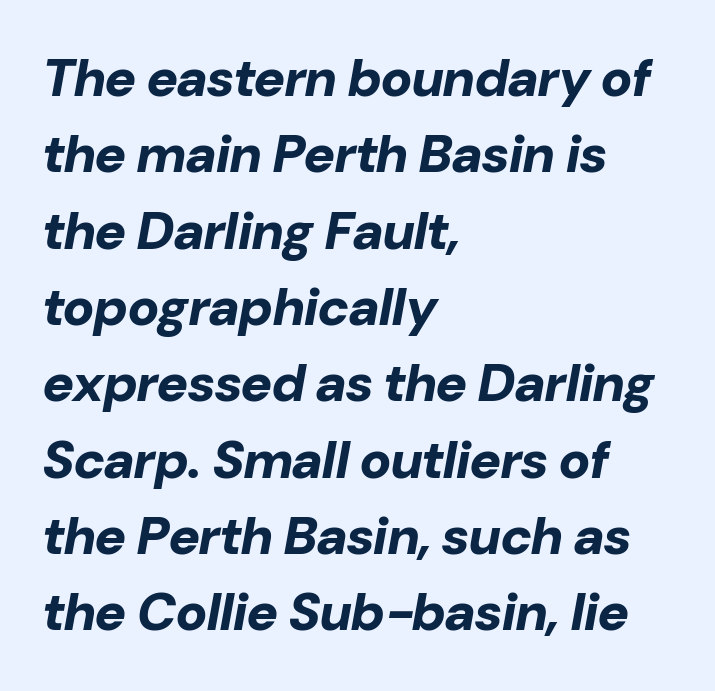
You could call the tracking neutral — neither tight nor loose. A dark, heavy texture on the line: the type is bold. Honestly, the row spacing looks completely unremarkable. Note the varied advance widths — an 'i' is clearly narrower than an 'm'.
